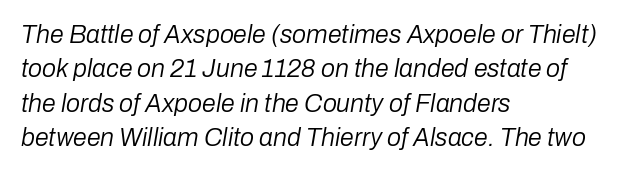
The image shows 25 px text type, italic (leaning right); set left-aligned, normal line spacing (1.38x), normal letter spacing, not underlined.
